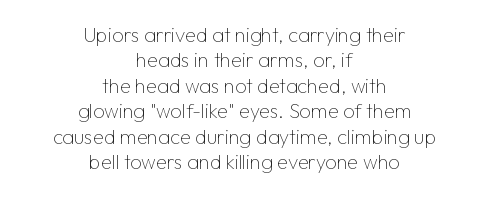
Q: Is the text bold? A: No.
Q: Is the text italic (slanted)? A: No, it is upright.
Q: Is the text underlined? A: No.
Q: How is the paragraph aligned? A: Centered.
Q: Is the spacing between letters normal or unusually wide? A: Normal.
Q: Is the spacing between lines tight, normal or loose? A: Normal.
